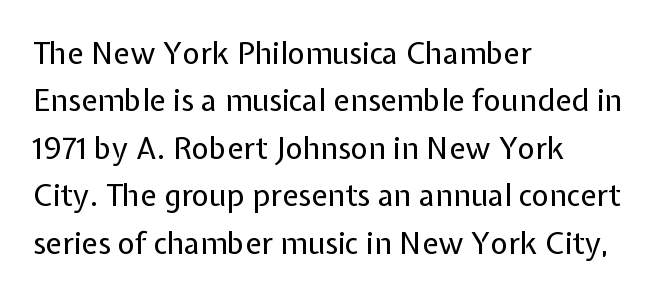
{"serif": "no", "italic": "no", "bold": "no", "weight": "regular", "width": "normal", "stroke_contrast": "low", "x_height": "medium", "monospaced": "no", "underline": "no", "align": "left", "line_spacing": "normal", "line_spacing_ratio": 1.58, "letter_spacing": "normal", "letter_spacing_em": 0.0, "glyph_px": 30}
